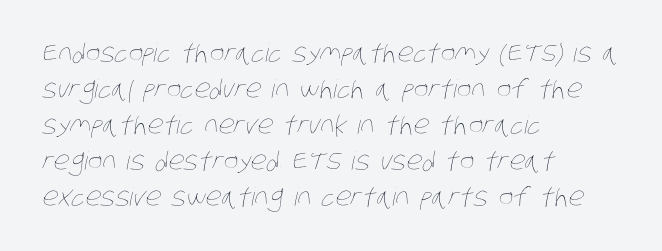
{"bold": "no", "underline": "no", "align": "left", "line_spacing": "normal", "line_spacing_ratio": 1.44, "letter_spacing": "normal", "letter_spacing_em": 0.0, "glyph_px": 25}
